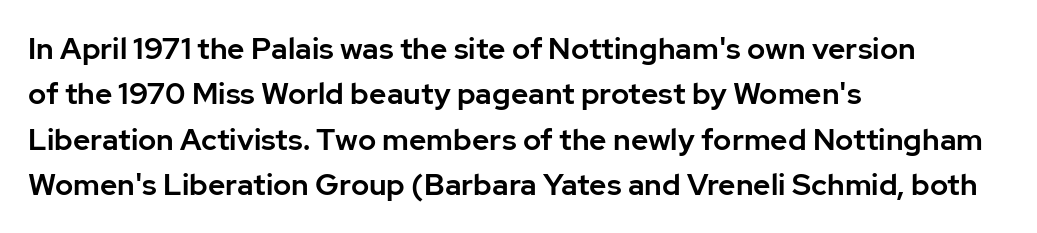
Q: Is the text italic (slanted)? A: No, it is upright.
Q: Is the typeface a serif or a sans-serif typeface? A: Sans-serif.
Q: Is the text underlined? A: No.
Q: How is the paragraph aligned? A: Left-aligned.
Q: Is the spacing between letters normal or unusually wide? A: Normal.
Q: Is the spacing between lines tight, normal or loose? A: Normal.
Q: Width (condensed, normal, or wide)? A: Normal.
Q: Stroke contrast? A: Low.
Q: x-height? A: Medium.
Q: Monospaced? A: No.
